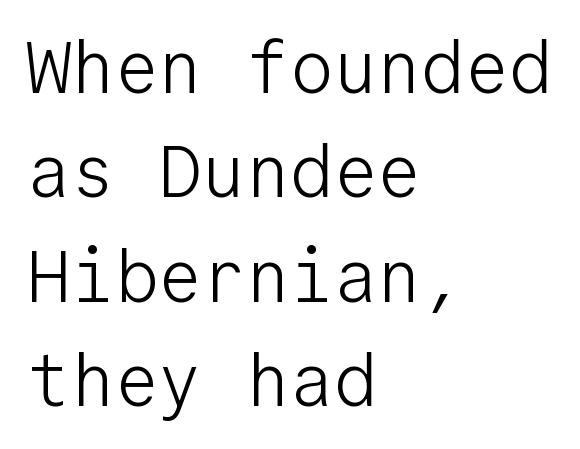
Q: Is the text bold? A: No.
Q: Is the text italic (slanted)? A: No, it is upright.
Q: Is the typeface a serif or a sans-serif typeface? A: Sans-serif.
Q: Is the text underlined? A: No.
Q: How is the paragraph aligned? A: Left-aligned.
Q: Is the spacing between letters normal or unusually wide? A: Normal.
Q: Is the spacing between lines tight, normal or loose? A: Normal.
Q: Width (condensed, normal, or wide)? A: Normal.
Q: Stroke contrast? A: Low.
Q: x-height? A: Medium.
Q: Monospaced? A: Yes.
